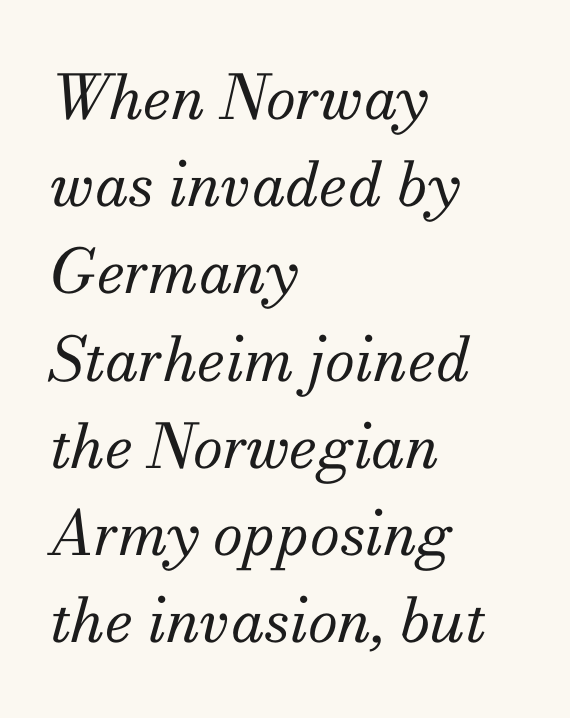
The image shows 61 px regular-weight serif type, italic (leaning right); set left-aligned, normal line spacing (1.43x), normal letter spacing, not underlined; medium stroke contrast and a small x-height.
